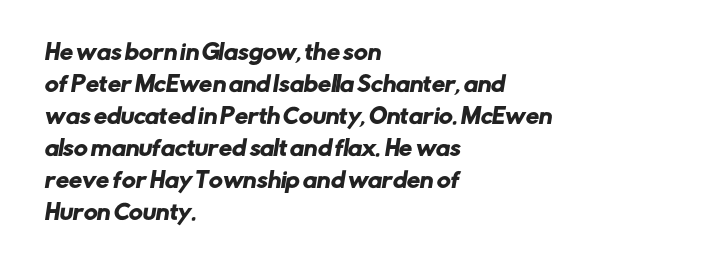
The image shows 21 px text type; set left-aligned, normal line spacing (1.52x), normal letter spacing, not underlined.
